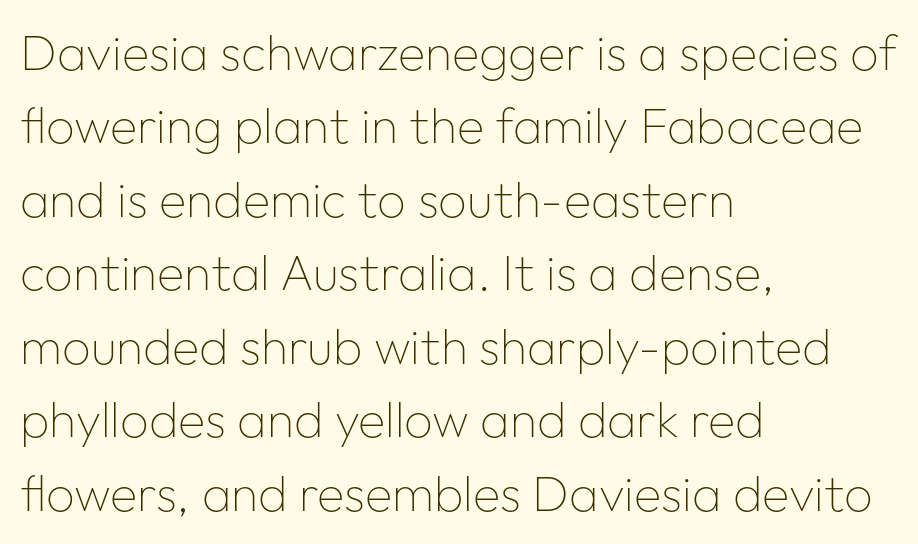
{"serif": "no", "italic": "no", "bold": "no", "weight": "thin", "width": "normal", "stroke_contrast": "low", "x_height": "medium", "monospaced": "no", "underline": "no", "align": "left", "line_spacing": "normal", "line_spacing_ratio": 1.47, "letter_spacing": "normal", "letter_spacing_em": 0.0, "glyph_px": 50}
